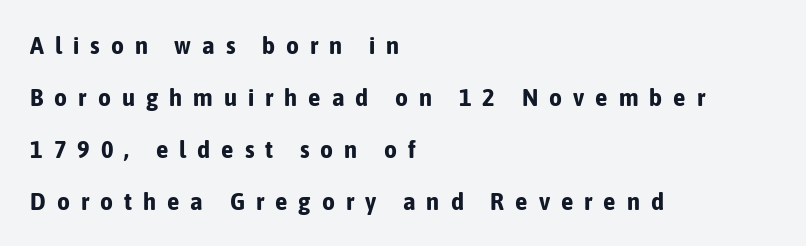
{"italic": "no", "bold": "yes", "underline": "no", "align": "left", "line_spacing": "loose", "line_spacing_ratio": 2.08, "letter_spacing": "wide", "letter_spacing_em": 0.44, "glyph_px": 25}
